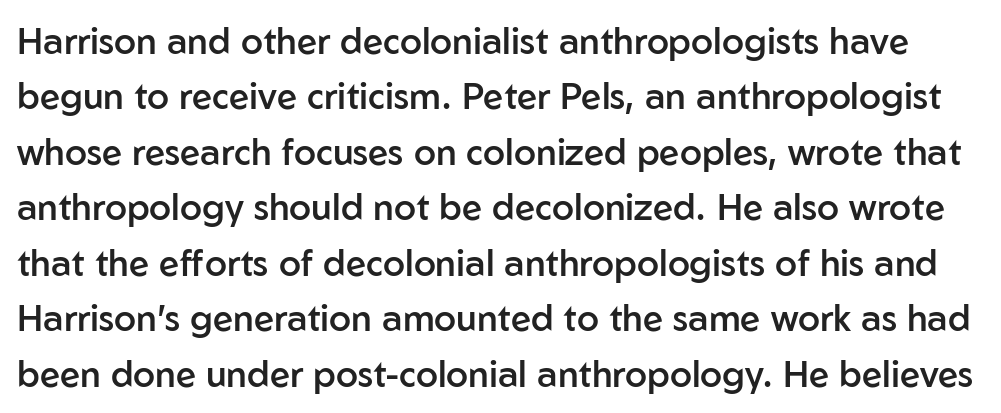
Each word holds together tightly as a unit, with standard inter-letter gaps. The space beneath each line is pristine and unruled. The rendering uses natural spacing where letterforms have individual widths. Evenly set lines give the paragraph a standard silhouette. Caption: semibold face, moderately heavy strokes. Nope, not italic — everything's standing straight.
